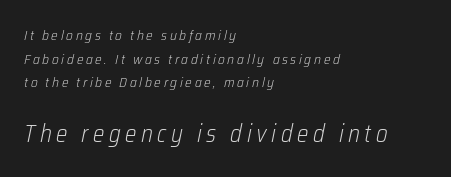
The image shows 24 px text type, italic (leaning right); set left-aligned, normal line spacing (1.68x), not underlined; the second (bottom) block is 1.71x larger.
